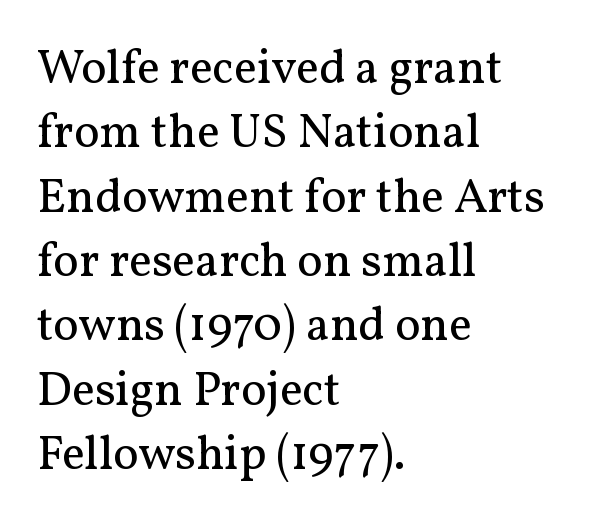
Q: Is the text bold? A: No.
Q: Is the text italic (slanted)? A: No, it is upright.
Q: Is the typeface a serif or a sans-serif typeface? A: Serif.
Q: Is the text underlined? A: No.
Q: How is the paragraph aligned? A: Left-aligned.
Q: Is the spacing between letters normal or unusually wide? A: Normal.
Q: Is the spacing between lines tight, normal or loose? A: Normal.
Q: Width (condensed, normal, or wide)? A: Normal.
Q: Stroke contrast? A: Medium.
Q: x-height? A: Medium.
Q: Monospaced? A: No.
